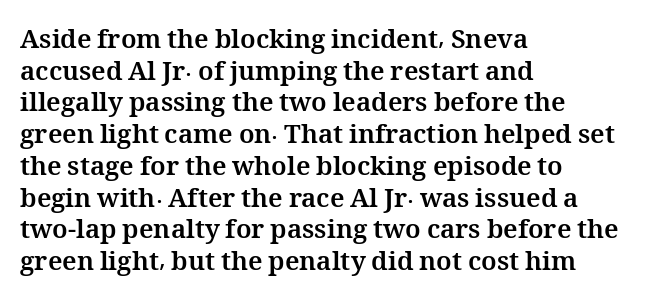
Q: Is the text bold? A: Yes.
Q: Is the text italic (slanted)? A: No, it is upright.
Q: Is the text underlined? A: No.
Q: How is the paragraph aligned? A: Left-aligned.
Q: Is the spacing between letters normal or unusually wide? A: Normal.
